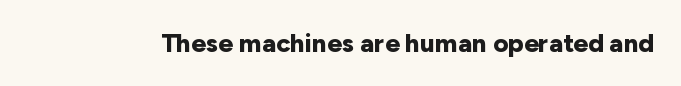
{"italic": "no", "bold": "yes", "underline": "no", "letter_spacing": "normal", "letter_spacing_em": 0.0, "glyph_px": 26}
